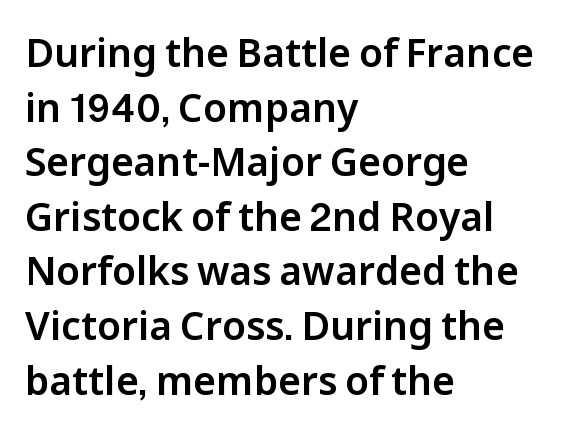
Q: Is the text italic (slanted)? A: No, it is upright.
Q: Is the typeface a serif or a sans-serif typeface? A: Sans-serif.
Q: Is the text underlined? A: No.
Q: How is the paragraph aligned? A: Left-aligned.
Q: Is the spacing between letters normal or unusually wide? A: Normal.
Q: Is the spacing between lines tight, normal or loose? A: Normal.
Q: Width (condensed, normal, or wide)? A: Normal.
Q: Stroke contrast? A: Low.
Q: x-height? A: Medium.
Q: Monospaced? A: No.
